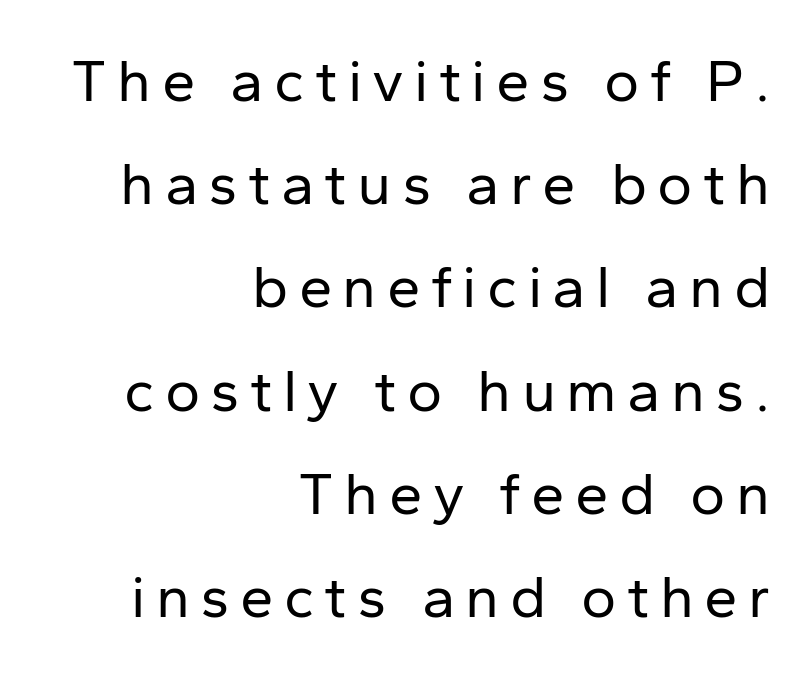
{"serif": "no", "italic": "no", "bold": "no", "weight": "regular", "width": "normal", "stroke_contrast": "low", "x_height": "medium", "monospaced": "no", "underline": "no", "align": "right", "line_spacing_ratio": 1.72, "glyph_px": 60}
